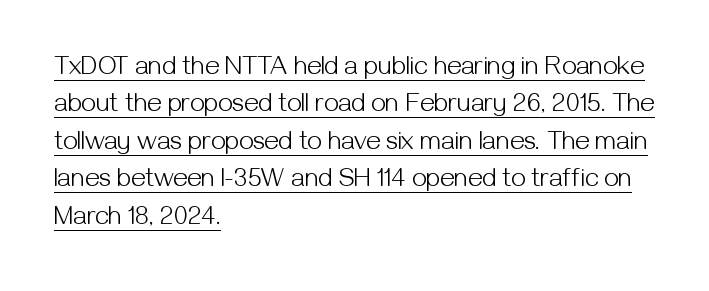
Line starts are locked; line ends wander. Vertical spacing — default. The letters stand upright; this is a roman face. Tracking value appears to be zero — textbook default spacing. Underline: present. A light-to-regular cut is what we see here.
